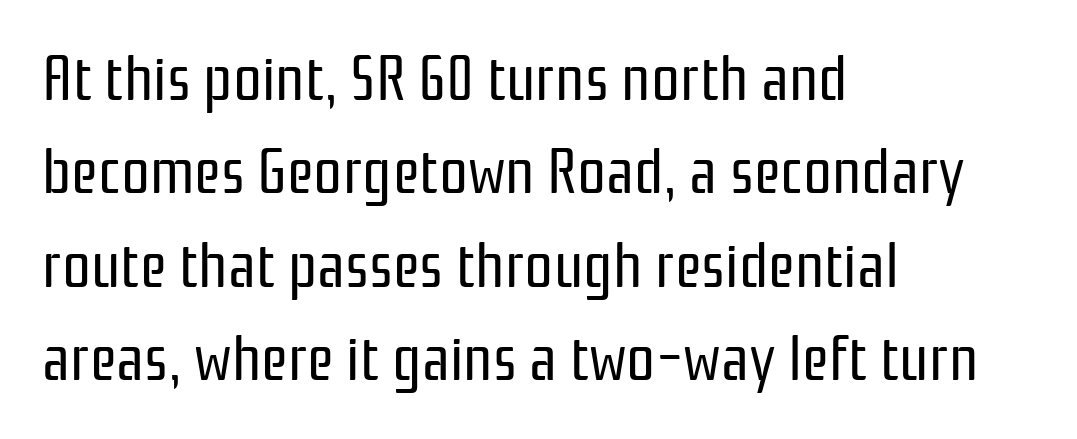
{"serif": "no", "italic": "no", "bold": "no", "weight": "regular", "width": "condensed", "stroke_contrast": "low", "x_height": "medium", "monospaced": "no", "underline": "no", "align": "left", "line_spacing": "normal", "line_spacing_ratio": 1.46, "letter_spacing": "normal", "letter_spacing_em": 0.0, "glyph_px": 64}
